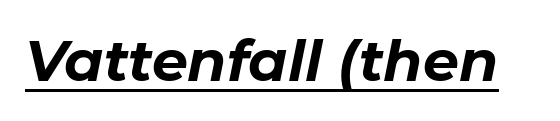
The image shows 57 px bold type, italic (leaning right); set normal letter spacing, underlined; low stroke contrast and a medium x-height.
